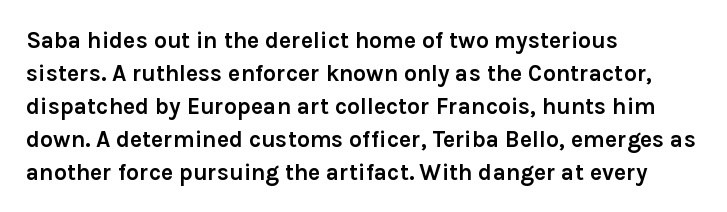
{"italic": "no", "bold": "yes", "underline": "no", "align": "left", "line_spacing": "normal", "line_spacing_ratio": 1.43, "letter_spacing": "normal", "letter_spacing_em": 0.0, "glyph_px": 23}
